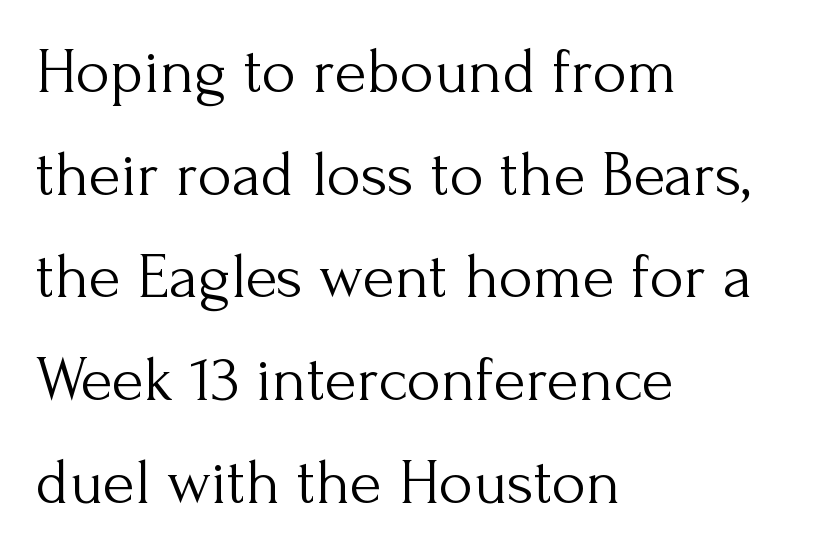
Default kerning and tracking; the words read as compact shapes. This reads as an unemphasized weight, regular at the heaviest. Students, observe: this is what conventionally led text looks like. Each row of text sits above clean, open space.
